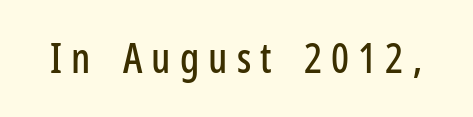
Q: Is the text italic (slanted)? A: No, it is upright.
Q: Is the typeface a serif or a sans-serif typeface? A: Sans-serif.
Q: Is the text underlined? A: No.
Q: Is the spacing between letters normal or unusually wide? A: Unusually wide.
Q: Width (condensed, normal, or wide)? A: Condensed.
Q: Stroke contrast? A: Low.
Q: x-height? A: Medium.
Q: Monospaced? A: No.
